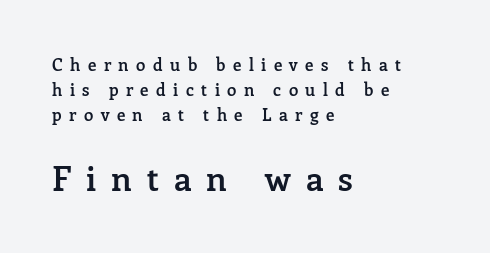
{"serif": "yes", "italic": "no", "bold": "semi", "weight": "semibold", "width": "normal", "stroke_contrast": "low", "x_height": "medium", "monospaced": "no", "underline": "no", "align": "left", "line_spacing": "normal", "line_spacing_ratio": 1.47, "letter_spacing": "wide", "letter_spacing_em": 0.44, "larger_block": "second", "size_ratio": 2.0, "glyph_px": 34}
